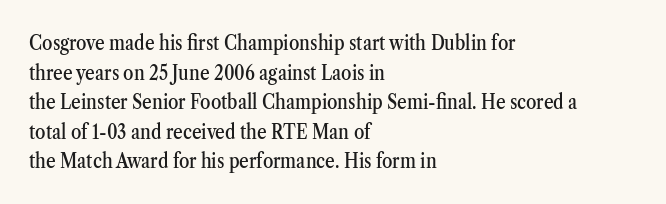
Caption: standard tracking, unaltered. Only glyphs here, with clear space below each row. The line-height multiplier appears to be the usual default. The typography opts for an upright posture over an oblique one. A student would call this left alignment; a typographer would say flush left, rag right.
